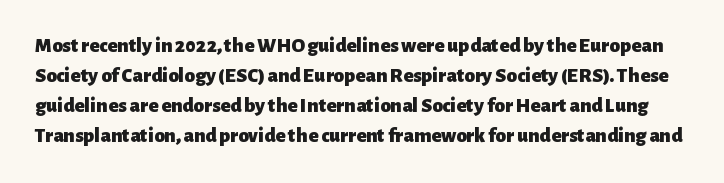
The image shows 21 px bold type, upright; set normal line spacing (1.43x), normal letter spacing, not underlined.
